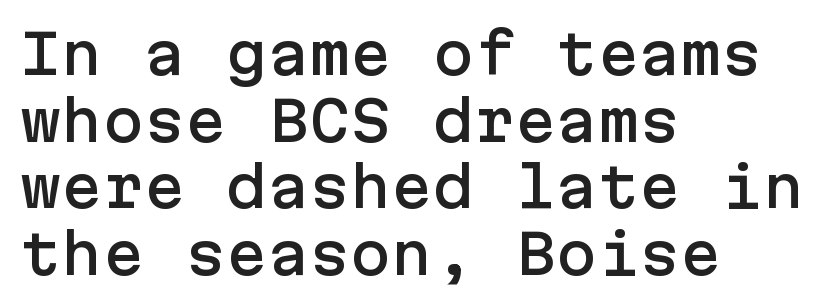
The image shows 55 px sans-serif type, upright; set left-aligned, line spacing 1.21x, normal letter spacing, not underlined; low stroke contrast and a medium x-height.
